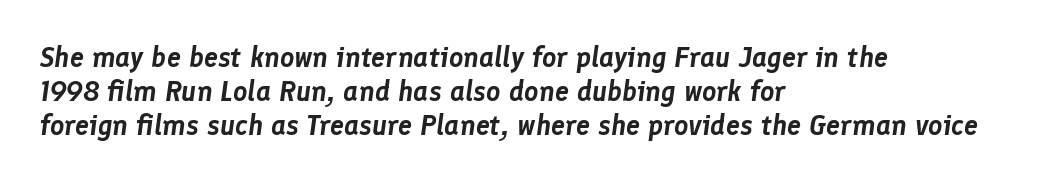
Q: Is the text italic (slanted)? A: Yes, it leans right by about 8 degrees.
Q: Is the text underlined? A: No.
Q: How is the paragraph aligned? A: Left-aligned.
Q: Is the spacing between letters normal or unusually wide? A: Normal.
Q: Width (condensed, normal, or wide)? A: Normal.
Q: Stroke contrast? A: Low.
Q: x-height? A: Medium.
Q: Monospaced? A: No.
